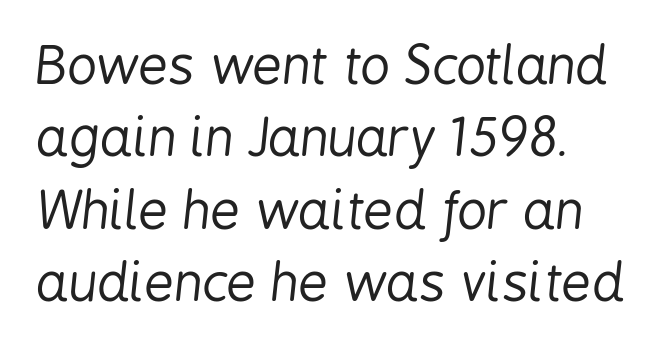
{"italic": "yes", "lean": "right", "slant_degrees": 6, "bold": "no", "weight": "regular", "width": "condensed", "stroke_contrast": "low", "x_height": "medium", "monospaced": "no", "underline": "no", "align": "left", "line_spacing": "normal", "line_spacing_ratio": 1.39, "letter_spacing": "normal", "letter_spacing_em": 0.0, "glyph_px": 52}
